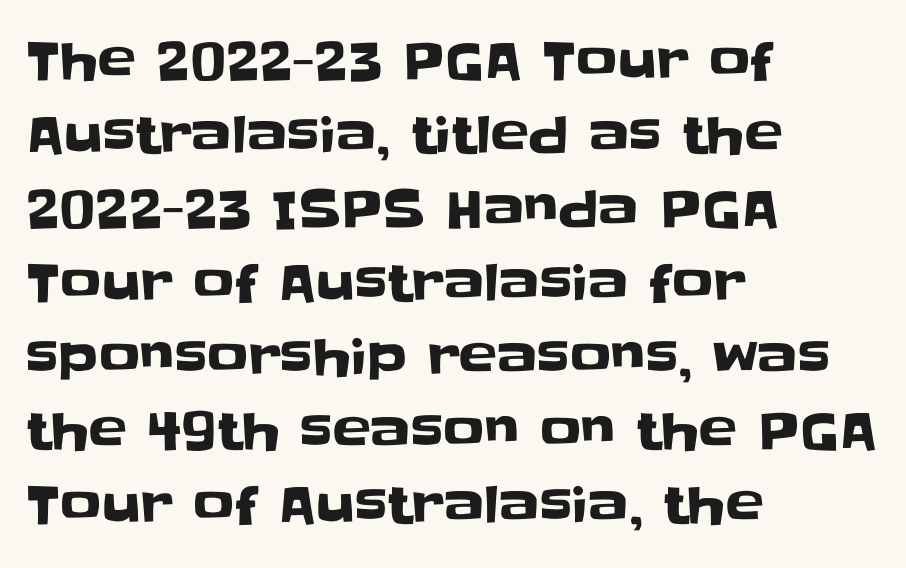
Whoever set this chose a conventional vertical rhythm. This is the regular roman posture of the typeface. Typographically, this falls in the sans-serif category. Bare-footed words on every line.
